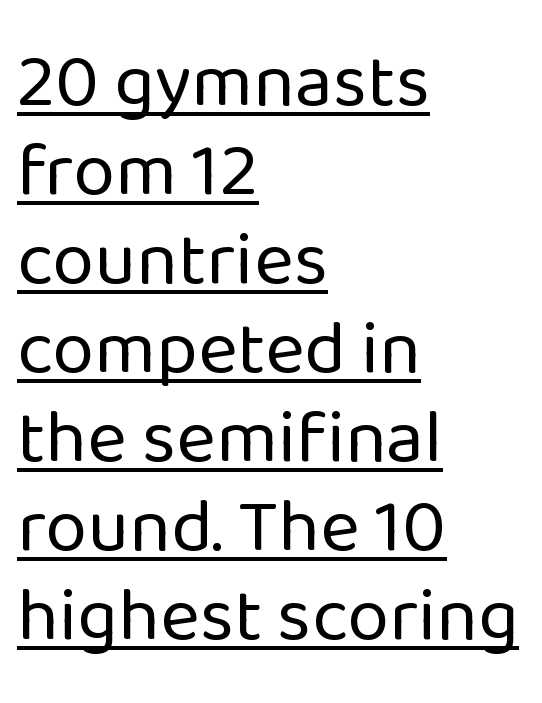
{"serif": "no", "italic": "no", "bold": "no", "weight": "regular", "width": "normal", "stroke_contrast": "low", "x_height": "medium", "monospaced": "no", "underline": "yes", "align": "left", "line_spacing_ratio": 1.17, "letter_spacing": "normal", "letter_spacing_em": 0.0, "glyph_px": 76}
